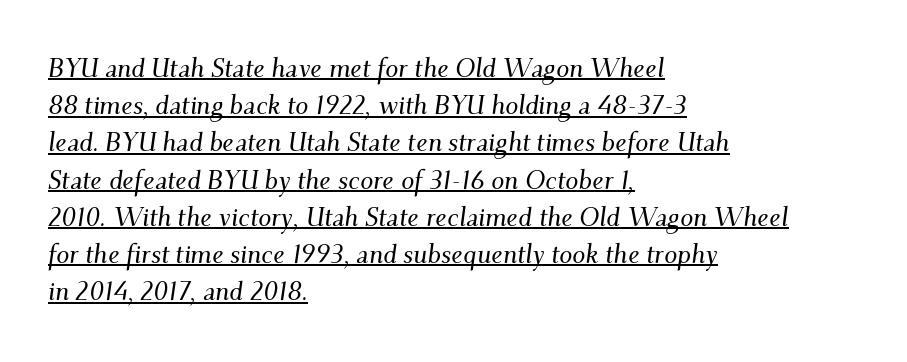
{"italic": "yes", "lean": "right", "slant_degrees": 9, "underline": "yes", "align": "left", "line_spacing": "normal", "line_spacing_ratio": 1.43, "letter_spacing": "normal", "letter_spacing_em": 0.0, "glyph_px": 26}
